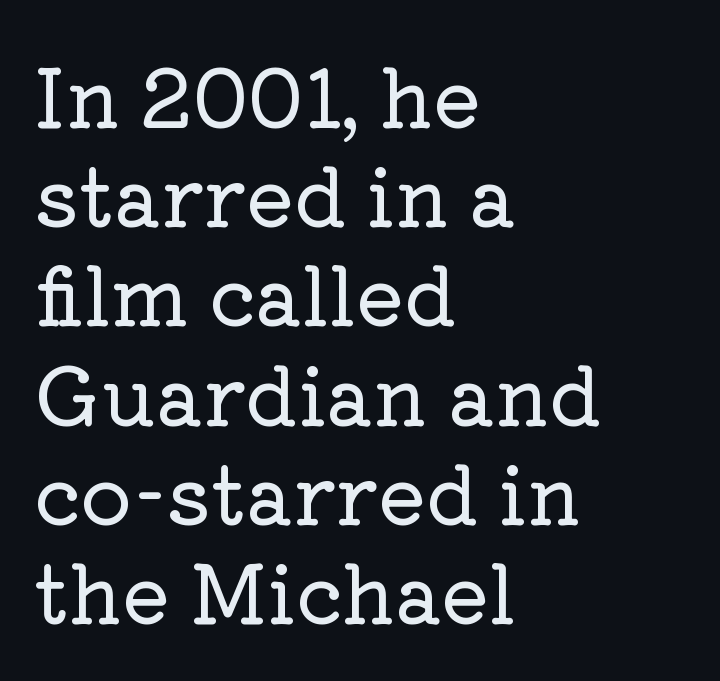
Nobody touched the tracking dial on this one. Character widths vary here, with narrow letters taking less room than wide ones. The baseline area is clear. Is this a sans? No — the strokes have serifs. Ordinary non-slanted type is in use.
